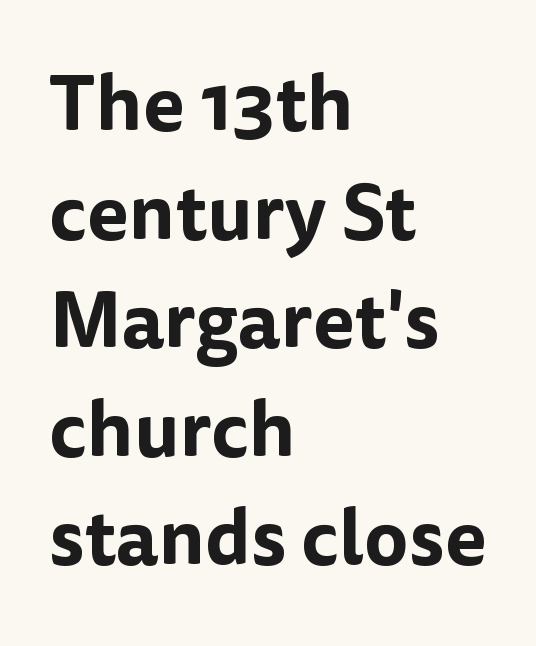
Q: Is the text italic (slanted)? A: No, it is upright.
Q: Is the typeface a serif or a sans-serif typeface? A: Sans-serif.
Q: Is the text underlined? A: No.
Q: How is the paragraph aligned? A: Left-aligned.
Q: Is the spacing between letters normal or unusually wide? A: Normal.
Q: Is the spacing between lines tight, normal or loose? A: Normal.
Q: Width (condensed, normal, or wide)? A: Normal.
Q: Stroke contrast? A: Low.
Q: x-height? A: Medium.
Q: Monospaced? A: No.
